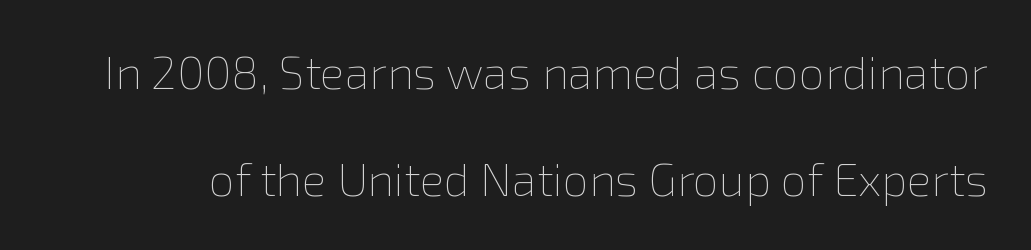
{"italic": "no", "bold": "no", "weight": "thin", "width": "normal", "x_height": "medium", "monospaced": "no", "underline": "no", "line_spacing": "loose", "line_spacing_ratio": 2.33, "letter_spacing": "normal", "letter_spacing_em": 0.0, "glyph_px": 46}
